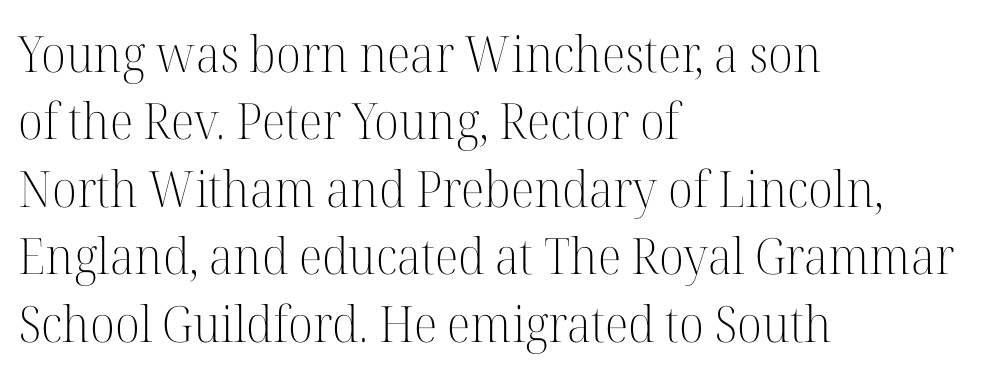
Q: Is the text bold? A: No.
Q: Is the text italic (slanted)? A: No, it is upright.
Q: Is the typeface a serif or a sans-serif typeface? A: Serif.
Q: Is the text underlined? A: No.
Q: How is the paragraph aligned? A: Left-aligned.
Q: Is the spacing between letters normal or unusually wide? A: Normal.
Q: Is the spacing between lines tight, normal or loose? A: Normal.
Q: Width (condensed, normal, or wide)? A: Normal.
Q: Stroke contrast? A: High.
Q: x-height? A: Medium.
Q: Monospaced? A: No.
